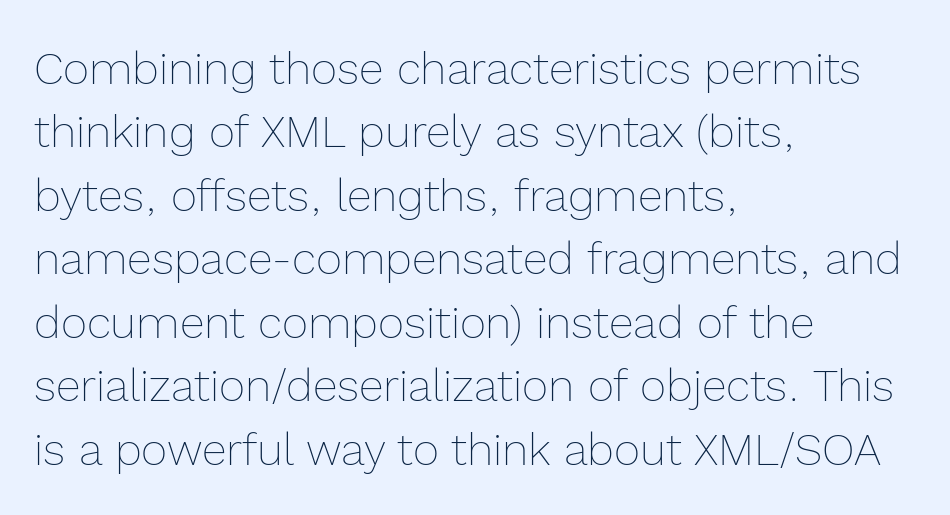
{"italic": "no", "bold": "no", "weight": "thin", "width": "normal", "x_height": "medium", "monospaced": "no", "underline": "no", "align": "left", "line_spacing": "normal", "line_spacing_ratio": 1.41, "letter_spacing": "normal", "letter_spacing_em": 0.0, "glyph_px": 45}
